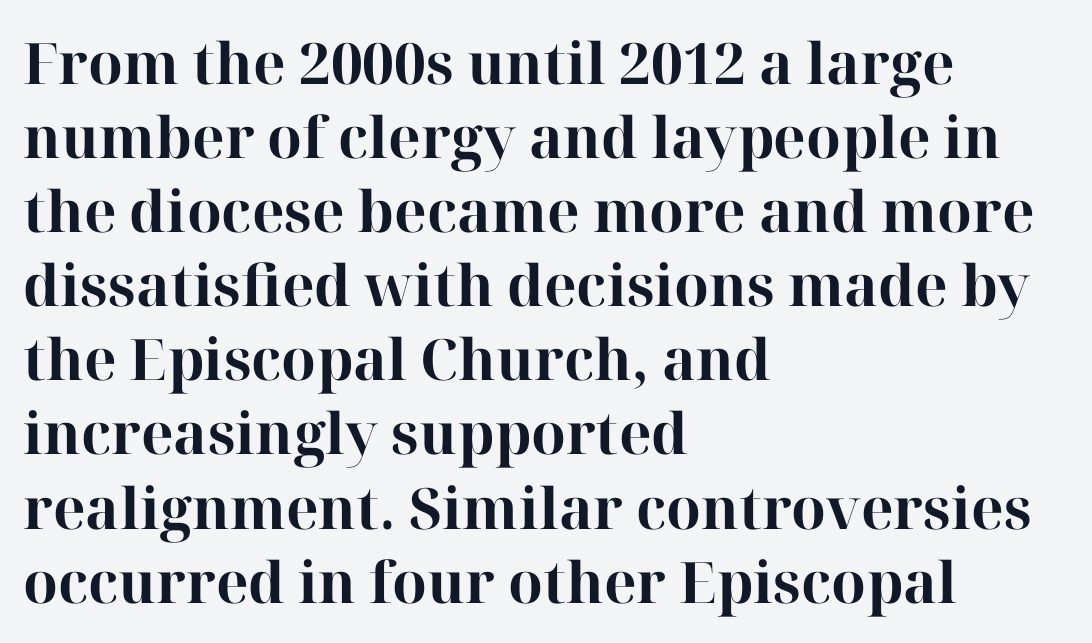
Students, observe: this is what conventionally led text looks like. The letters sit at their default tracking, neither squeezed nor spread. These lines stack with their left ends in a neat column. The characters display serif detailing at their extremities.
